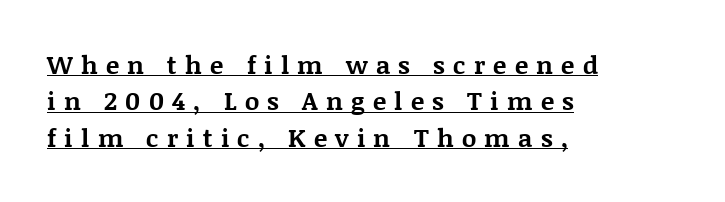
Q: Is the text bold? A: Yes.
Q: Is the text italic (slanted)? A: No, it is upright.
Q: Is the text underlined? A: Yes.
Q: How is the paragraph aligned? A: Left-aligned.
Q: Is the spacing between letters normal or unusually wide? A: Unusually wide.
Q: Is the spacing between lines tight, normal or loose? A: Normal.
